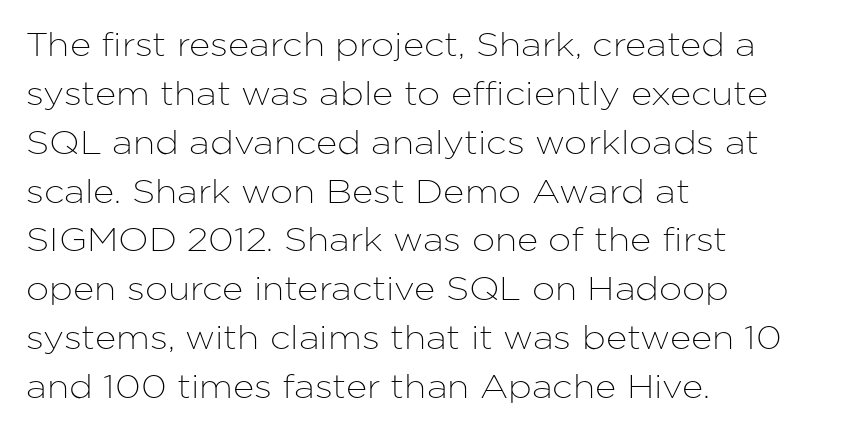
Q: Is the text italic (slanted)? A: No, it is upright.
Q: Is the typeface a serif or a sans-serif typeface? A: Sans-serif.
Q: Is the text underlined? A: No.
Q: How is the paragraph aligned? A: Left-aligned.
Q: Is the spacing between letters normal or unusually wide? A: Normal.
Q: Is the spacing between lines tight, normal or loose? A: Normal.
Q: Width (condensed, normal, or wide)? A: Normal.
Q: Stroke contrast? A: Low.
Q: x-height? A: Medium.
Q: Monospaced? A: No.
